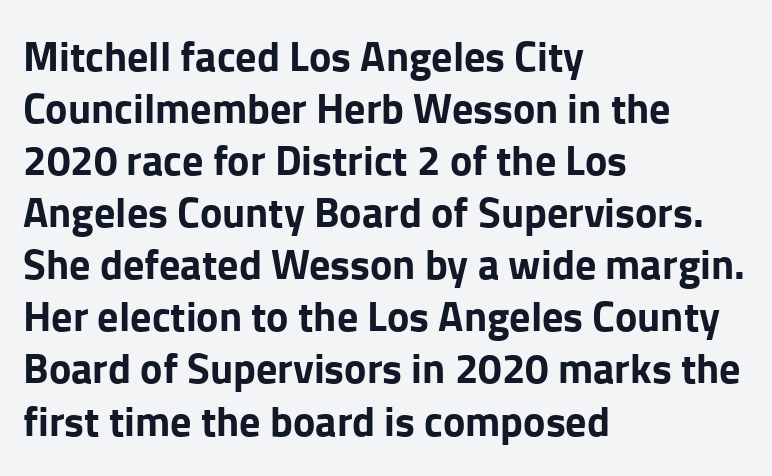
The image shows 42 px bold sans-serif type, upright; set left-aligned, line spacing 1.24x, normal letter spacing, not underlined; low stroke contrast and a medium x-height.
